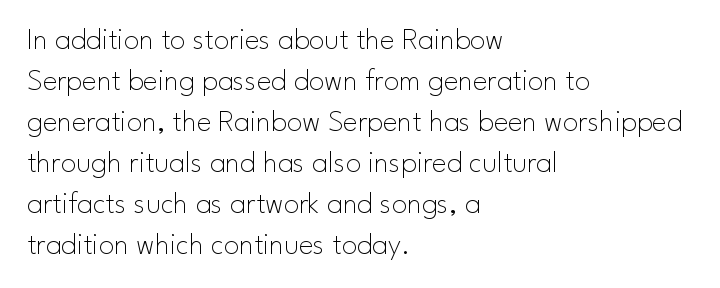
{"serif": "no", "italic": "no", "bold": "no", "weight": "thin", "width": "normal", "stroke_contrast": "low", "x_height": "small", "monospaced": "no", "underline": "no", "align": "left", "line_spacing": "normal", "line_spacing_ratio": 1.32, "letter_spacing": "normal", "letter_spacing_em": 0.0, "glyph_px": 31}
